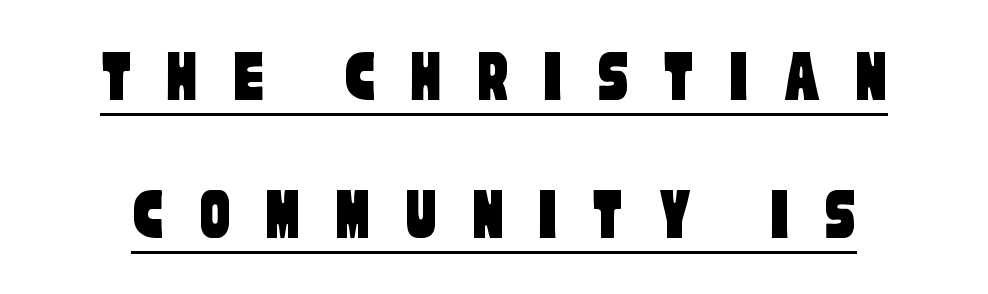
The image shows 76 px condensed sans-serif type; set line spacing 1.82x, unusually wide letter spacing (+0.45 em), underlined; low stroke contrast and a large x-height.
